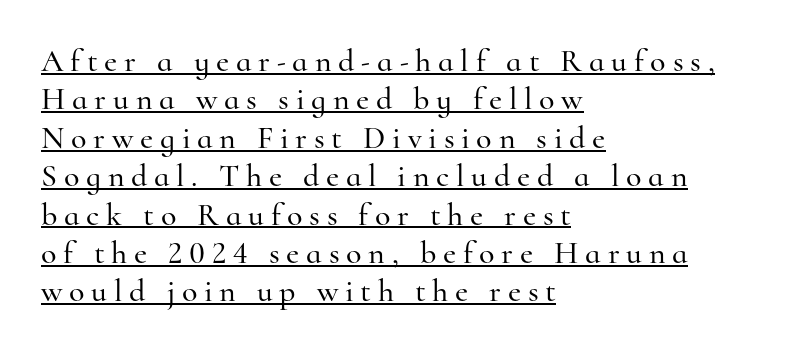
The image shows 32 px serif type, upright; set left-aligned, line spacing 1.2x, unusually wide letter spacing (+0.21 em), underlined; high stroke contrast and a small x-height.
